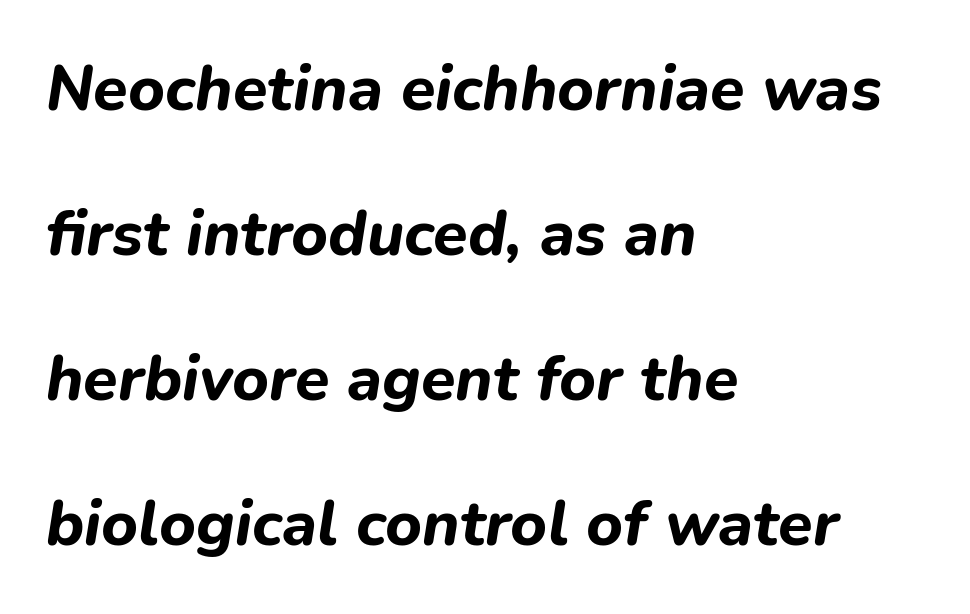
Q: Is the text bold? A: Yes.
Q: Is the text italic (slanted)? A: Yes, it leans right by about 9 degrees.
Q: Is the text underlined? A: No.
Q: How is the paragraph aligned? A: Left-aligned.
Q: Is the spacing between letters normal or unusually wide? A: Normal.
Q: Is the spacing between lines tight, normal or loose? A: Loose.
Q: Width (condensed, normal, or wide)? A: Normal.
Q: Stroke contrast? A: Low.
Q: x-height? A: Medium.
Q: Monospaced? A: No.
